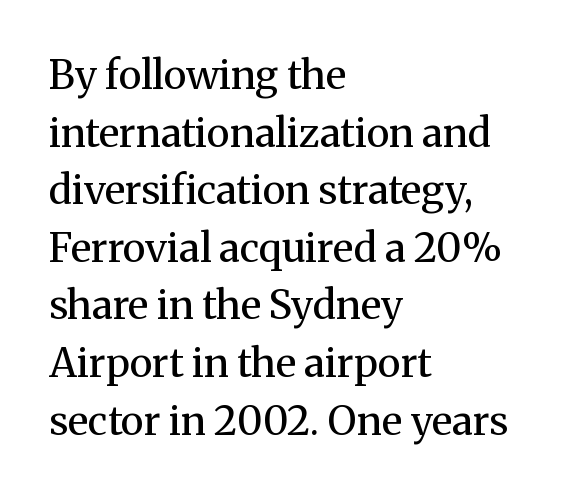
{"serif": "yes", "italic": "no", "bold": "no", "weight": "regular", "width": "normal", "stroke_contrast": "medium", "x_height": "medium", "monospaced": "no", "underline": "no", "align": "left", "line_spacing": "normal", "line_spacing_ratio": 1.44, "letter_spacing": "normal", "letter_spacing_em": 0.0, "glyph_px": 40}
